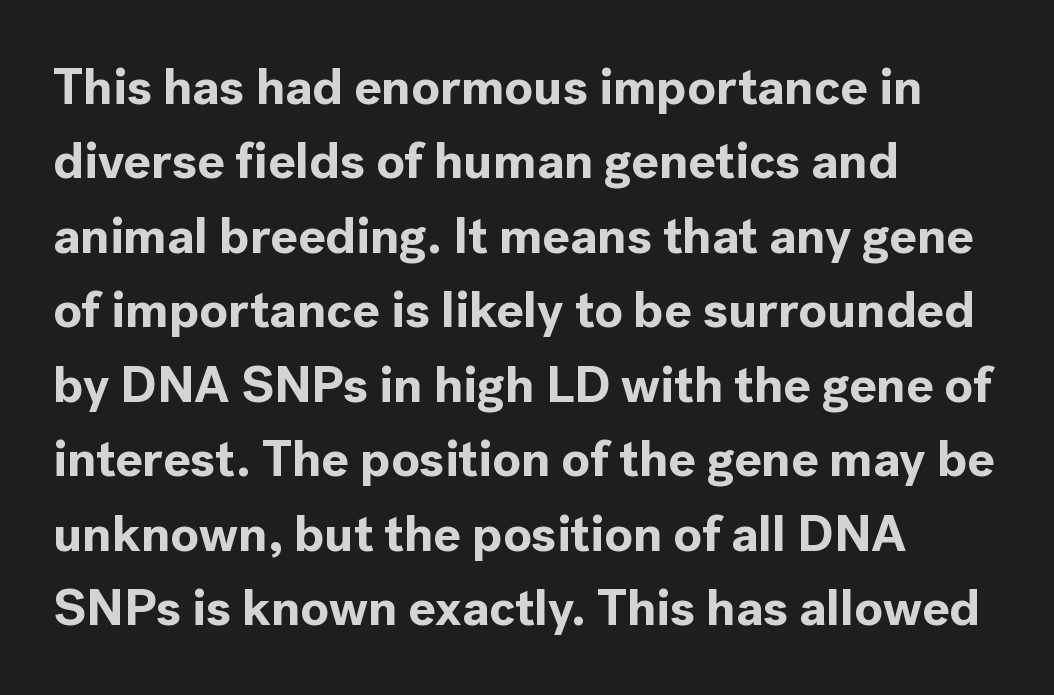
Line starts are locked; line ends wander. Font category for this specimen: sans-serif. The baseline area is clear. The passage shown is typed in a proportional face where columns would drift. No italicization has been applied; the sample stays upright.
